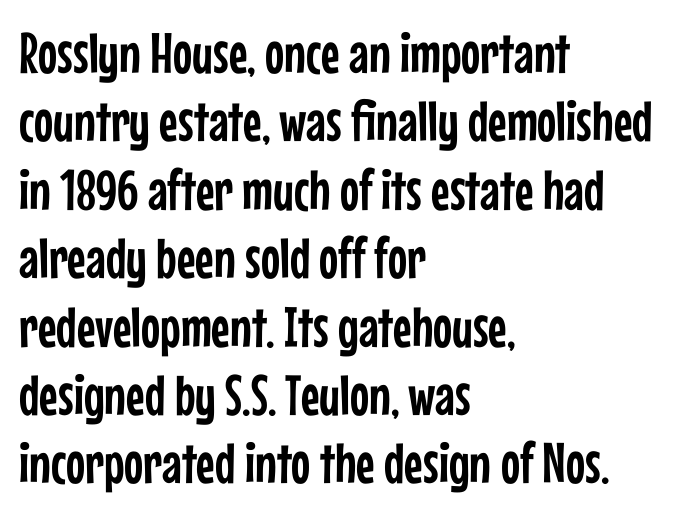
The image shows 57 px condensed sans-serif type, upright; set left-aligned, line spacing 1.2x, normal letter spacing, not underlined; low stroke contrast and a medium x-height.
